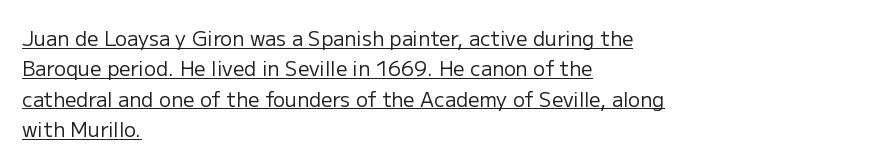
The horizontal fit of the characters is conventional and even. The leading is moderate, giving the passage an even texture. These glyphs show unthickened strokes, regular width or finer. Compared with a centered layout, this one pins lines to the left instead. A typesetter would mark this as roman, not italic. Is there an underline? Yes — a line sits under the letters.
